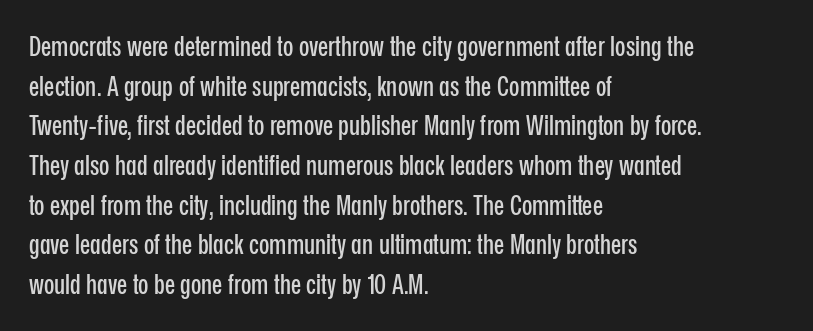
The image shows 27 px text type, upright; set left-aligned, normal line spacing (1.47x), normal letter spacing, not underlined.
